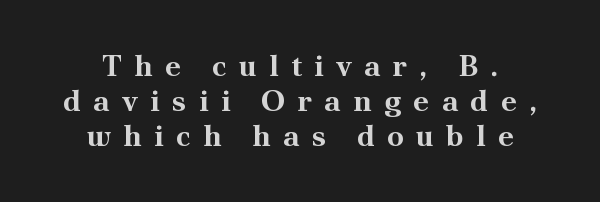
{"serif": "yes", "italic": "no", "bold": "yes", "weight": "bold", "width": "normal", "stroke_contrast": "medium", "x_height": "small", "monospaced": "no", "underline": "no", "align": "center", "line_spacing_ratio": 1.17, "letter_spacing": "wide", "letter_spacing_em": 0.41, "glyph_px": 30}
